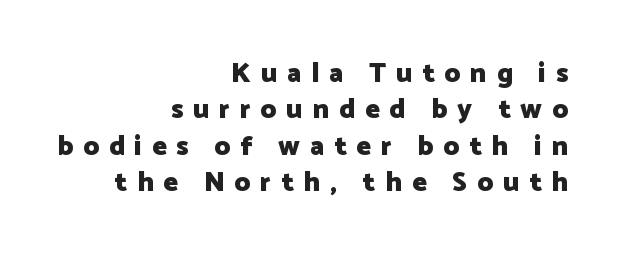
Clear beneath every line of the passage. Italic: no, the glyphs are upright roman. Casual observation: everything's shoved over to the right. This sample keeps an unexceptional amount of space between lines. This rendering widens character spacing well past its baseline value. Set as a true bold cut, around the 700 mark.
